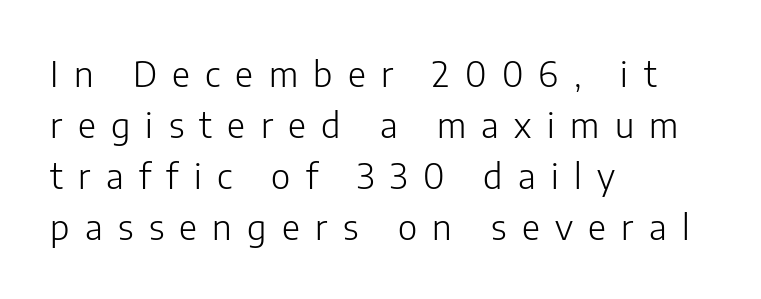
Q: Is the text bold? A: No.
Q: Is the text italic (slanted)? A: No, it is upright.
Q: Is the typeface a serif or a sans-serif typeface? A: Sans-serif.
Q: Is the text underlined? A: No.
Q: How is the paragraph aligned? A: Left-aligned.
Q: Is the spacing between letters normal or unusually wide? A: Unusually wide.
Q: Is the spacing between lines tight, normal or loose? A: Normal.
Q: Width (condensed, normal, or wide)? A: Normal.
Q: Stroke contrast? A: Low.
Q: x-height? A: Medium.
Q: Monospaced? A: No.
